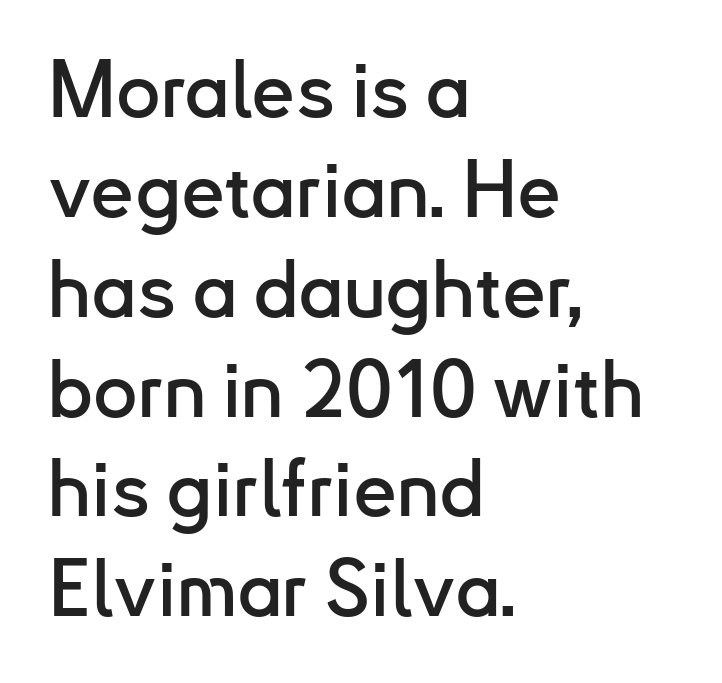
Is the block centered? No — it sits flush against the left margin. Notice how the stems are strictly vertical — no italics here. This rendering employs a face without finishing strokes, i.e., a sans-serif. The glyphs are unaccompanied by any horizontal stroke below them. The horizontal fit of the characters is conventional and even.
